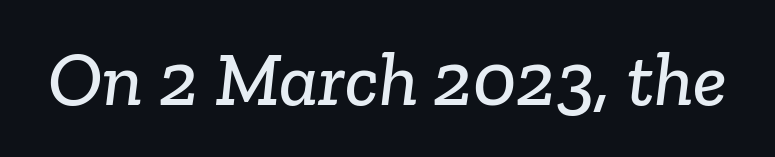
Think of a printed novel: that variable character pitch is what you see here. The space beneath each line is pristine and unruled. The letters sit at their default tracking, neither squeezed nor spread. These lines are composed in type with serifs.
